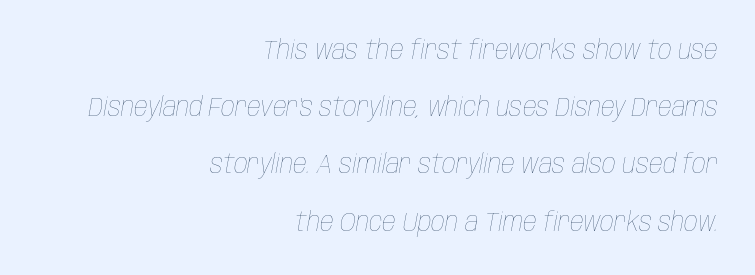
The image shows 27 px text type, italic (leaning right); set right-aligned, loose line spacing (2.12x), normal letter spacing, not underlined.
